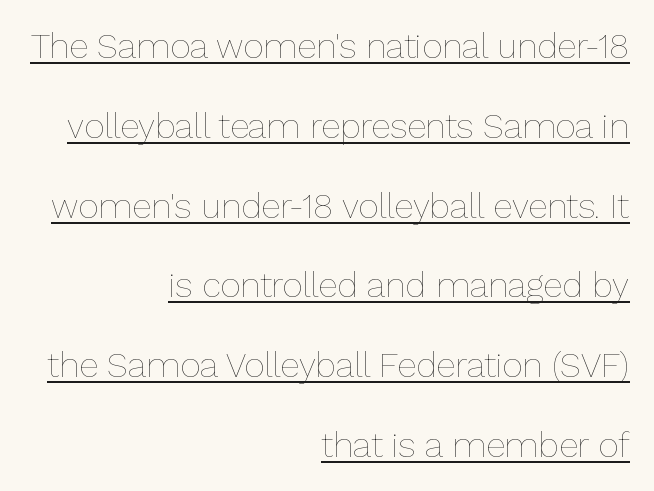
The axis of the letterforms is exactly vertical. Horizontal alignment here is rightward, an uncommon choice for prose. Note the varied advance widths — an 'i' is clearly narrower than an 'm'. Underlined type. Stroke thickness stays within the range of a standard reading face or lighter. Regarding leading, the lines here are spaced well apart.
